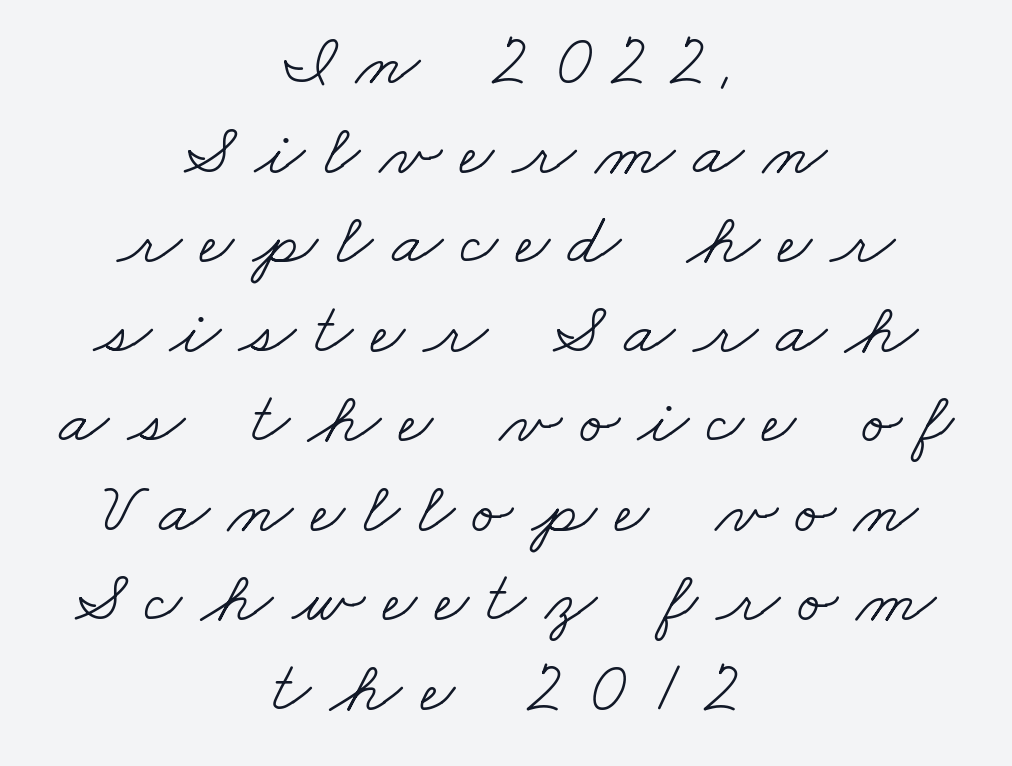
{"serif": "yes", "bold": "no", "weight": "light", "width": "wide", "stroke_contrast": "low", "x_height": "small", "monospaced": "no", "underline": "no", "align": "center", "line_spacing_ratio": 1.21, "letter_spacing": "wide", "letter_spacing_em": 0.25, "glyph_px": 74}
